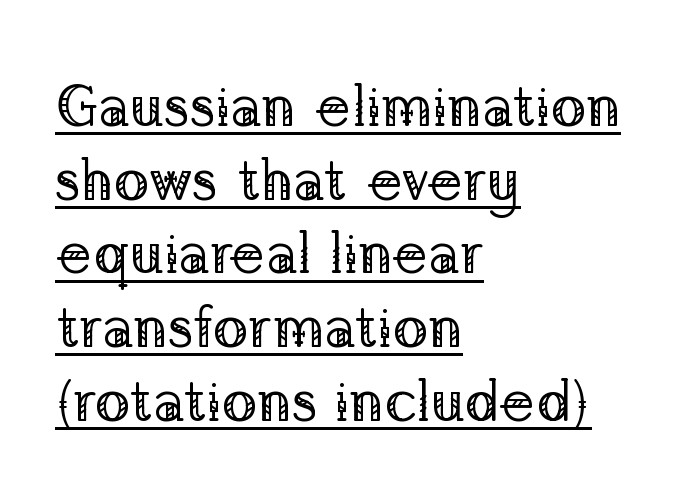
Q: Is the text bold? A: No.
Q: Is the text italic (slanted)? A: No, it is upright.
Q: Is the typeface a serif or a sans-serif typeface? A: Serif.
Q: Is the text underlined? A: Yes.
Q: How is the paragraph aligned? A: Left-aligned.
Q: Is the spacing between letters normal or unusually wide? A: Normal.
Q: Is the spacing between lines tight, normal or loose? A: Normal.
Q: Width (condensed, normal, or wide)? A: Normal.
Q: Stroke contrast? A: Low.
Q: x-height? A: Medium.
Q: Monospaced? A: No.
